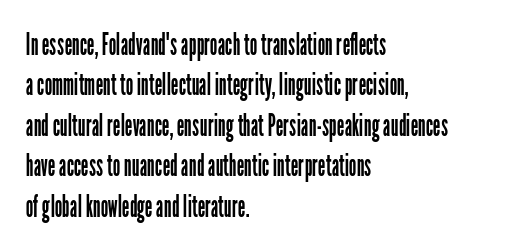
Q: Is the text bold? A: No.
Q: Is the text italic (slanted)? A: No, it is upright.
Q: Is the typeface a serif or a sans-serif typeface? A: Sans-serif.
Q: Is the text underlined? A: No.
Q: How is the paragraph aligned? A: Left-aligned.
Q: Is the spacing between letters normal or unusually wide? A: Normal.
Q: Is the spacing between lines tight, normal or loose? A: Normal.
Q: Width (condensed, normal, or wide)? A: Condensed.
Q: Stroke contrast? A: Low.
Q: x-height? A: Medium.
Q: Monospaced? A: No.
